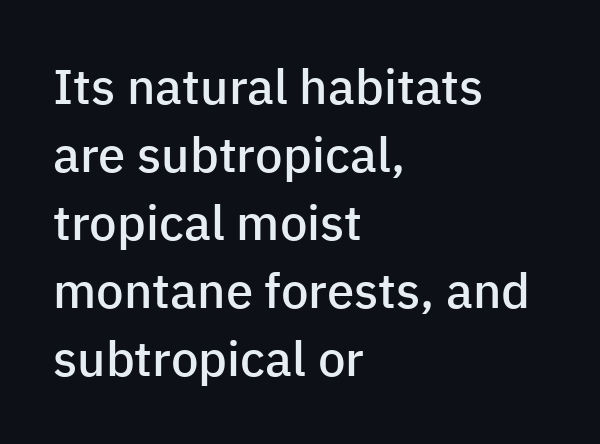
Q: Is the text bold? A: Semi-bold.
Q: Is the text italic (slanted)? A: No, it is upright.
Q: Is the typeface a serif or a sans-serif typeface? A: Sans-serif.
Q: Is the text underlined? A: No.
Q: How is the paragraph aligned? A: Left-aligned.
Q: Is the spacing between letters normal or unusually wide? A: Normal.
Q: Is the spacing between lines tight, normal or loose? A: Normal.
Q: Width (condensed, normal, or wide)? A: Normal.
Q: Stroke contrast? A: Low.
Q: x-height? A: Medium.
Q: Monospaced? A: No.
